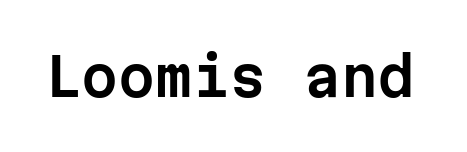
The axis of the letterforms is exactly vertical. Has an underline been added? It has not. Monospaced: the letters line up in strict vertical columns. Stroke terminals: plain, sans-serif. Nobody touched the tracking dial on this one.
